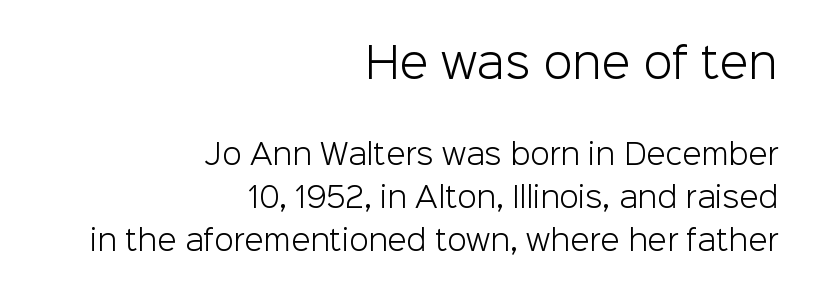
Q: Is the text bold? A: No.
Q: Is the text italic (slanted)? A: No, it is upright.
Q: Is the typeface a serif or a sans-serif typeface? A: Sans-serif.
Q: Is the text underlined? A: No.
Q: How is the paragraph aligned? A: Right-aligned.
Q: Is the spacing between letters normal or unusually wide? A: Normal.
Q: Is the spacing between lines tight, normal or loose? A: Normal.
Q: Which block of text is set in a larger size, the first (top) or the second (bottom)? A: The first (top) one.
Q: Width (condensed, normal, or wide)? A: Normal.
Q: Stroke contrast? A: Low.
Q: x-height? A: Medium.
Q: Monospaced? A: No.
